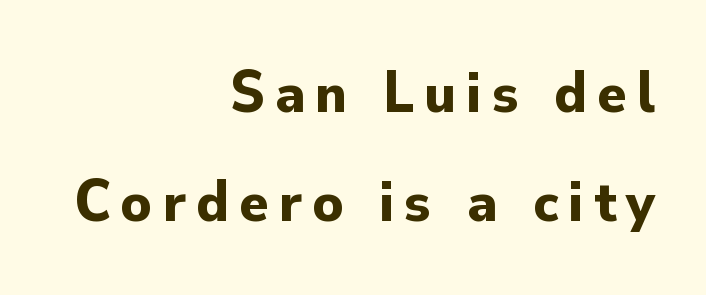
{"serif": "no", "italic": "no", "bold": "yes", "weight": "bold", "width": "normal", "stroke_contrast": "low", "x_height": "small", "monospaced": "no", "underline": "no", "align": "right", "line_spacing_ratio": 1.82, "glyph_px": 60}
